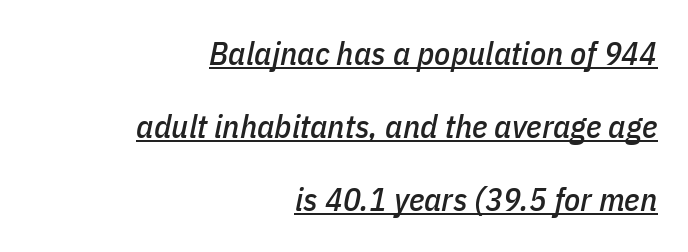
The image shows 33 px condensed type, italic (leaning right); set right-aligned, loose line spacing (2.21x), normal letter spacing, underlined; low stroke contrast and a medium x-height.
